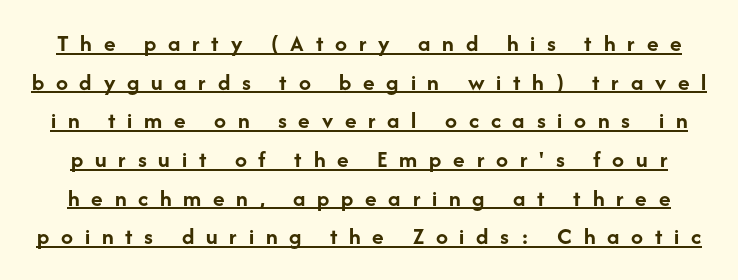
It's the straight-up-and-down kind of type. This rendering widens character spacing well past its baseline value. The rendering uses a moderate line-height, typical for paragraphs. Plenty of ink on the page — the face is bold.
